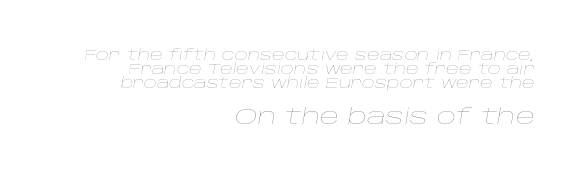
Q: Is the text bold? A: No.
Q: Is the text italic (slanted)? A: Yes, it leans right by about 10 degrees.
Q: Is the text underlined? A: No.
Q: How is the paragraph aligned? A: Right-aligned.
Q: Is the spacing between letters normal or unusually wide? A: Normal.
Q: Is the spacing between lines tight, normal or loose? A: Tight.
Q: Which block of text is set in a larger size, the first (top) or the second (bottom)? A: The second (bottom) one.
